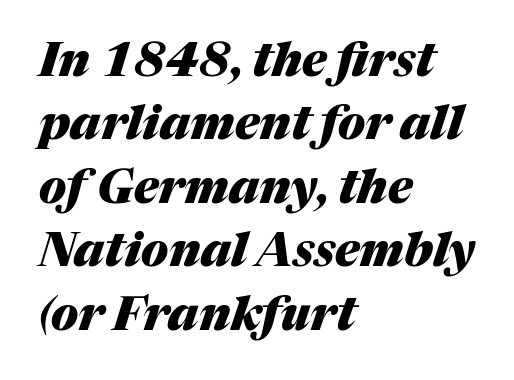
Q: Is the text bold? A: Yes.
Q: Is the text italic (slanted)? A: Yes, it leans right by about 17 degrees.
Q: Is the text underlined? A: No.
Q: How is the paragraph aligned? A: Left-aligned.
Q: Is the spacing between letters normal or unusually wide? A: Normal.
Q: Is the spacing between lines tight, normal or loose? A: Normal.
Q: Width (condensed, normal, or wide)? A: Normal.
Q: Stroke contrast? A: Medium.
Q: x-height? A: Medium.
Q: Monospaced? A: No.
